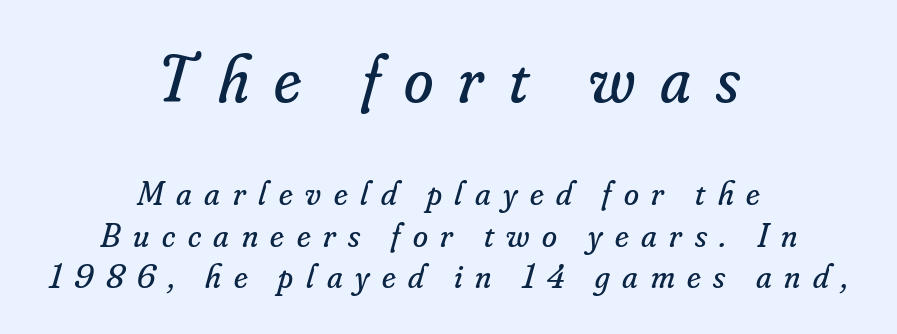
The image shows 67 px regular-weight serif type, italic (leaning right); set centered, line spacing 1.22x, unusually wide letter spacing (+0.37 em), not underlined; the first (top) block is 1.97x larger; low stroke contrast and a small x-height.
